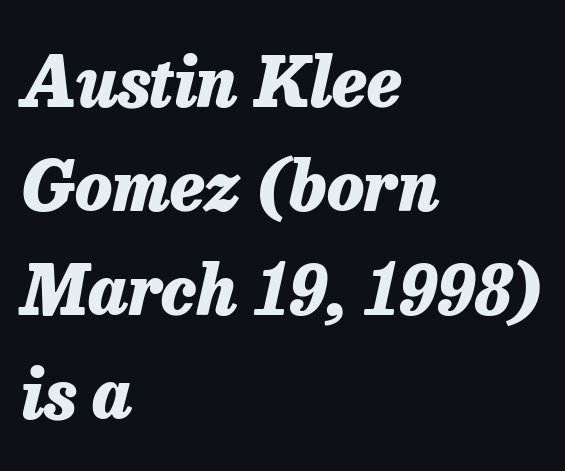
{"italic": "yes", "lean": "right", "slant_degrees": 13, "bold": "yes", "weight": "heavy", "width": "normal", "stroke_contrast": "low", "x_height": "medium", "monospaced": "no", "underline": "no", "align": "left", "line_spacing": "normal", "line_spacing_ratio": 1.53, "letter_spacing": "normal", "letter_spacing_em": 0.0, "glyph_px": 68}
